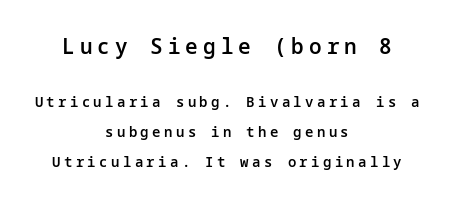
Q: Is the text bold? A: Semi-bold.
Q: Is the text italic (slanted)? A: No, it is upright.
Q: Is the text underlined? A: No.
Q: How is the paragraph aligned? A: Centered.
Q: Is the spacing between letters normal or unusually wide? A: Unusually wide.
Q: Is the spacing between lines tight, normal or loose? A: Loose.
Q: Which block of text is set in a larger size, the first (top) or the second (bottom)? A: The first (top) one.
